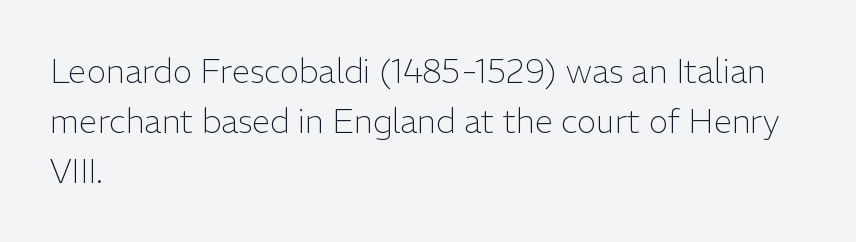
Just letters on the line, the space beneath them empty. Left-aligned paragraph, ragged on the right. No italicization has been applied; the sample stays upright. This sample uses a sans-serif face. Heaviness? Minimal to ordinary, like unemphasized prose.
